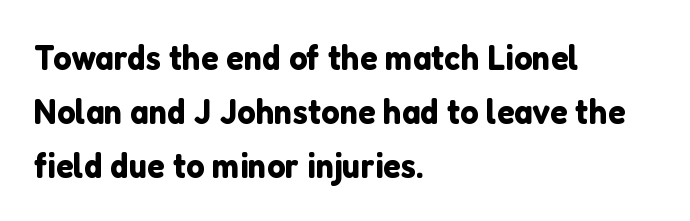
Spacing verdict: proportional, widths tailored to each character. Letterform terminals end flat and unadorned throughout the passage. Is there much room between lines? A standard amount, neither cramped nor airy. The text block is weighted toward the left margin, trailing off unevenly rightward. The specimen omits any rule beneath the text block's lines.
